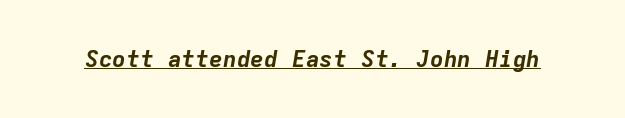
{"italic": "yes", "lean": "right", "slant_degrees": 9, "bold": "yes", "underline": "yes", "letter_spacing": "normal", "letter_spacing_em": 0.0, "glyph_px": 23}
